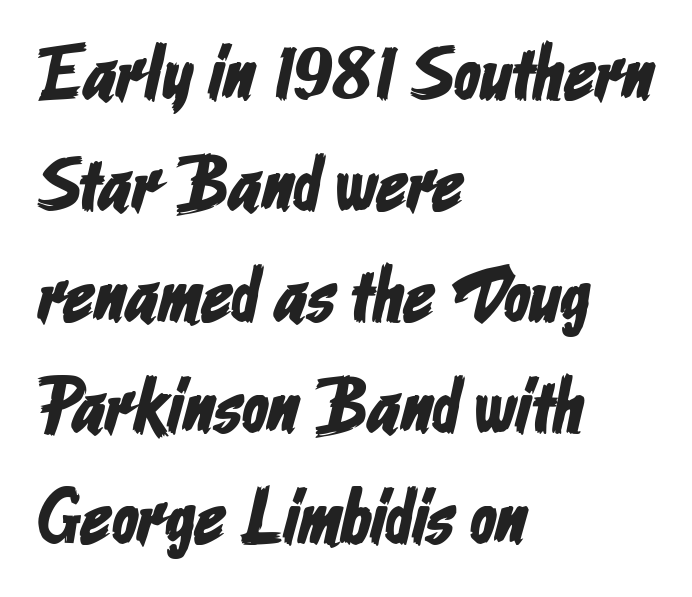
The image shows 77 px condensed sans-serif type; set left-aligned, normal line spacing (1.44x), normal letter spacing, not underlined; low stroke contrast and a medium x-height.
